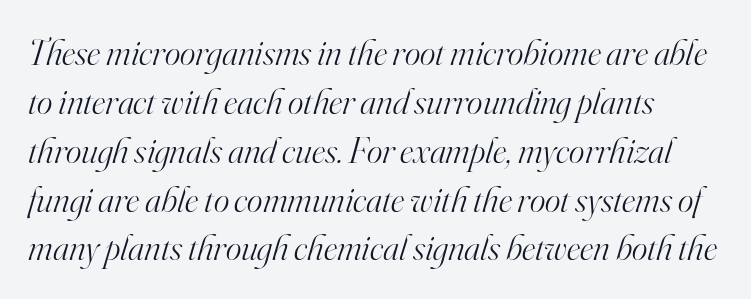
The image shows 37 px light serif type, italic (leaning right); set normal line spacing (1.32x), normal letter spacing, not underlined; high stroke contrast and a small x-height.
